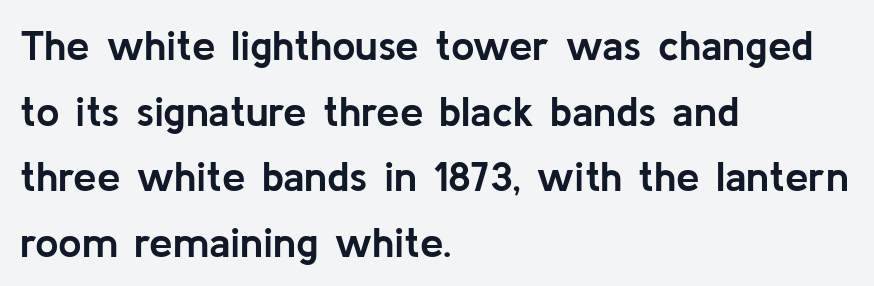
Short and long lines alike share a common starting point at left. Compared with typical paragraphs, the rows here are spaced about the same. Rule under the text: the space is simply empty. Caption: standard tracking, unaltered. The passage shown is typeset with a sans-serif family.
